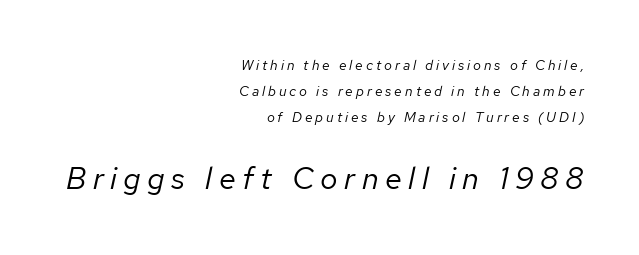
Block two is the big one; block one sits smaller above it. Layout note: lines flush right. A clean baseline with only descenders dipping below it. The rendering inserts visible extra space after every character. Think standard paragraph weight, or any step lighter than that.
